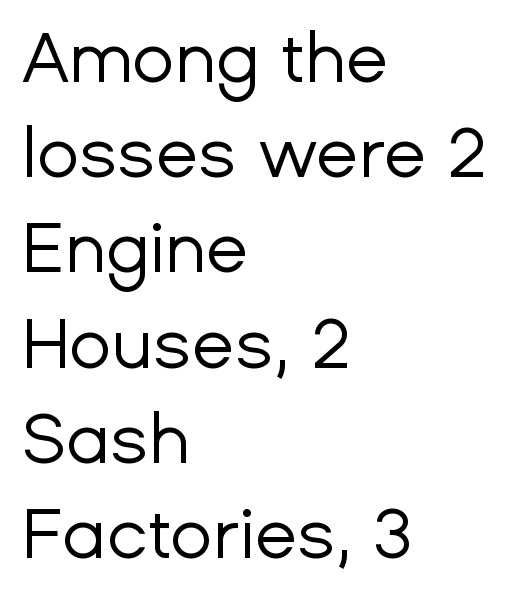
Q: Is the text bold? A: No.
Q: Is the text italic (slanted)? A: No, it is upright.
Q: Is the typeface a serif or a sans-serif typeface? A: Sans-serif.
Q: Is the text underlined? A: No.
Q: How is the paragraph aligned? A: Left-aligned.
Q: Is the spacing between letters normal or unusually wide? A: Normal.
Q: Is the spacing between lines tight, normal or loose? A: Normal.
Q: Width (condensed, normal, or wide)? A: Normal.
Q: Stroke contrast? A: Low.
Q: x-height? A: Medium.
Q: Monospaced? A: No.
